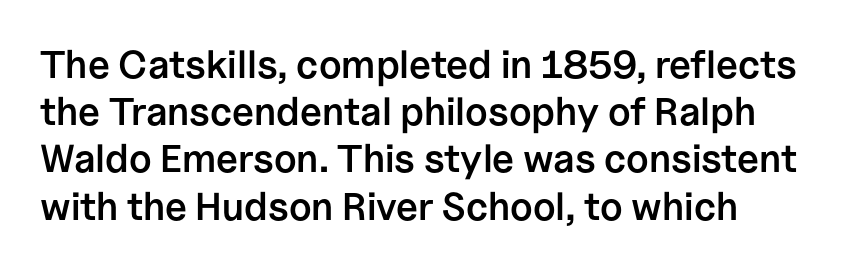
A typesetter would call this proportional, since set widths differ per character. Posture: upright roman. The gap between lines stays unmarked. Stroke thickness is moderately raised; the sample reads as semibold.
